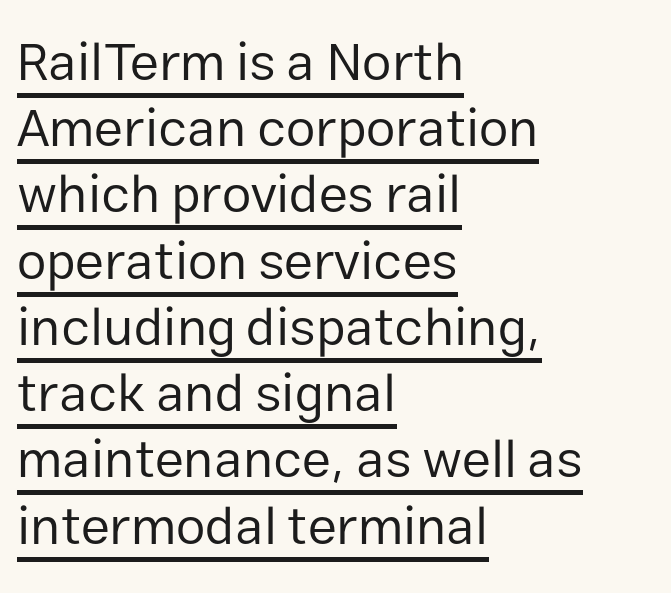
Looks like regular typesetting: each glyph gets only the width it needs. The vertical gap from one line to the next is medium. You can see a thin bar hugging the bottom of the glyphs. Quick note: not italic, upright. Caption: face not bold, strokes unweighted.
